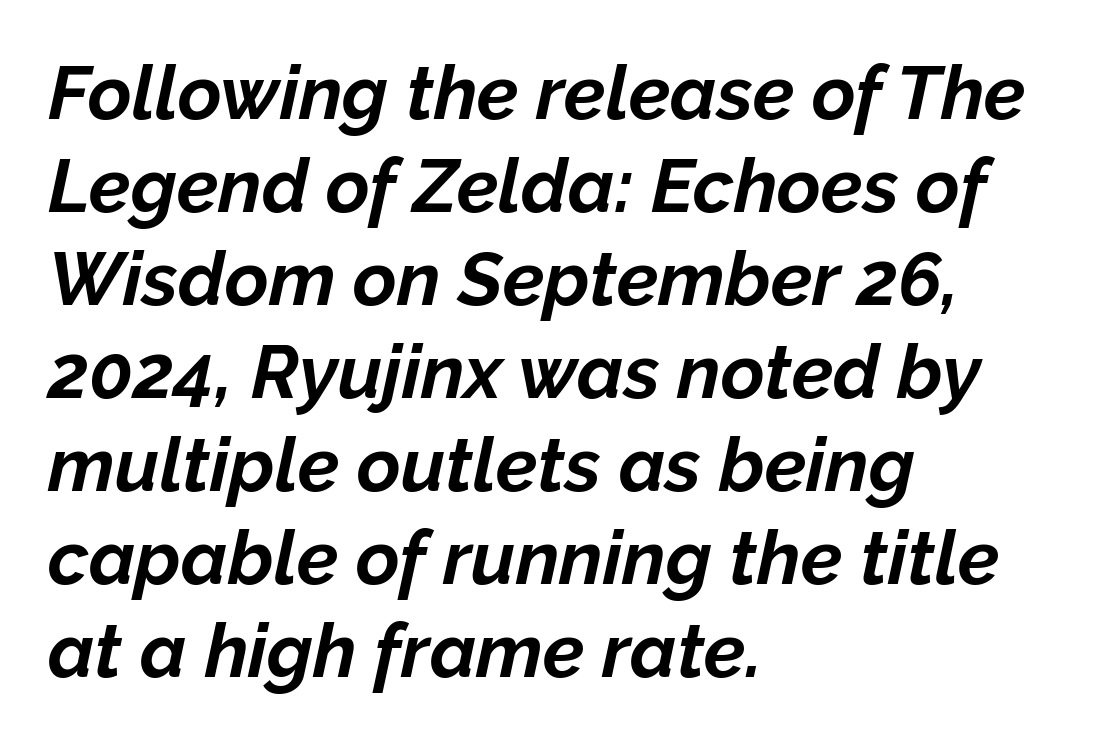
Compared with typical body copy, the letter spacing here is the same. Line beginnings align vertically; line endings do not. Has an underline been added? It has not. Would a proofreader flag this as italicized? Yes.
